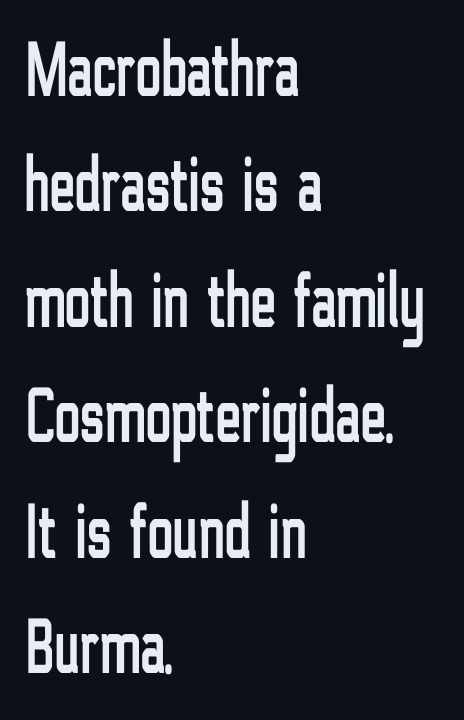
Is the block centered? No — it sits flush against the left margin. The area under the type is left untouched. Think of a printed novel: that variable character pitch is what you see here. To sum up the face: it is a sans, with no serifs. The line texture is even and compact thanks to regular tracking.
